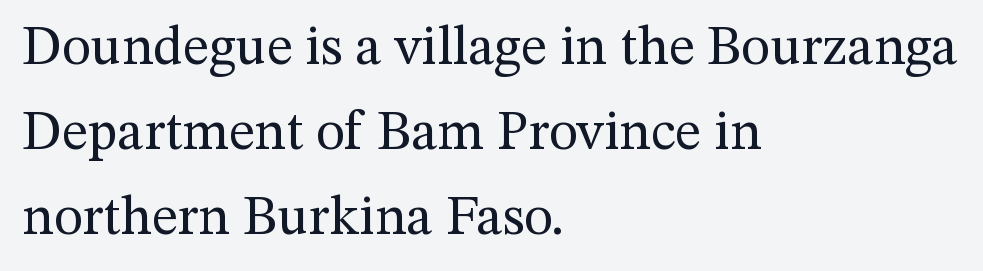
{"serif": "yes", "italic": "no", "bold": "no", "weight": "regular", "width": "normal", "stroke_contrast": "medium", "x_height": "medium", "monospaced": "no", "underline": "no", "align": "left", "line_spacing": "normal", "line_spacing_ratio": 1.55, "letter_spacing": "normal", "letter_spacing_em": 0.0, "glyph_px": 55}
